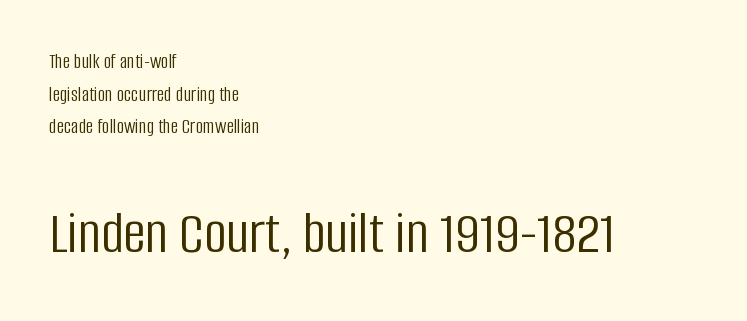
The image shows 62 px light, condensed sans-serif type, upright; set left-aligned, normal line spacing (1.55x), normal letter spacing, not underlined; the second (bottom) block is 2.95x larger; low stroke contrast and a large x-height.
